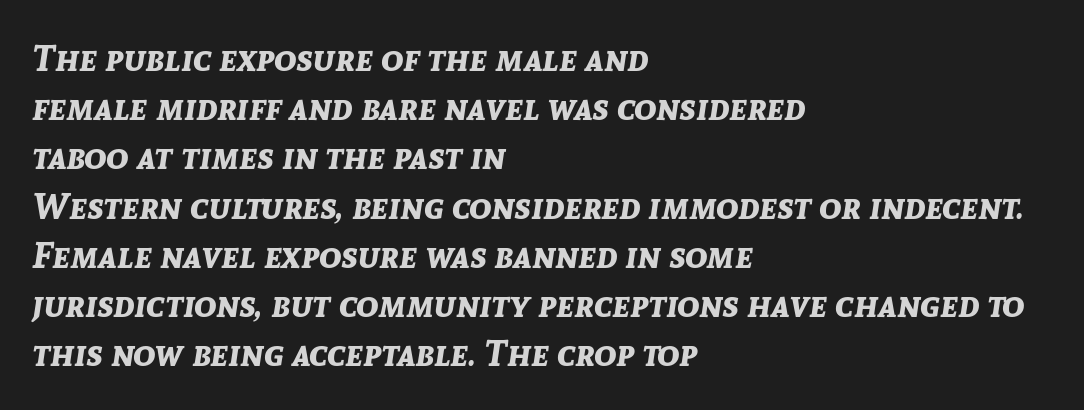
Heft: maximum for text — a bold. Each row of text sits above clean, open space. You can tell it's italic because the verticals aren't actually vertical. The face used here is proportionally spaced, like ordinary book or web type. Notice how the passage keeps a crisp vertical edge on the left only.
